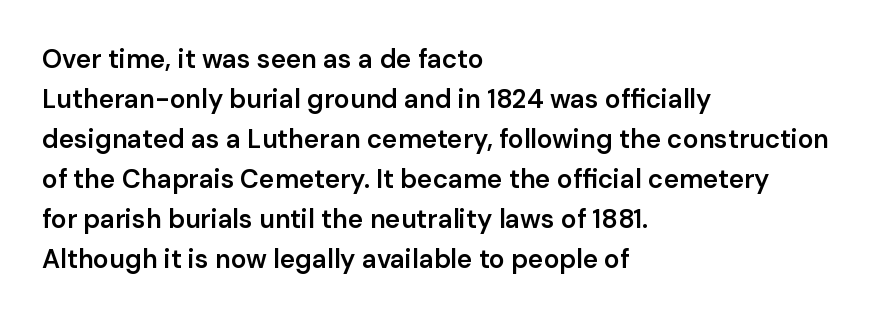
The image shows 26 px text type, upright; set left-aligned, normal line spacing (1.54x), normal letter spacing, not underlined.
